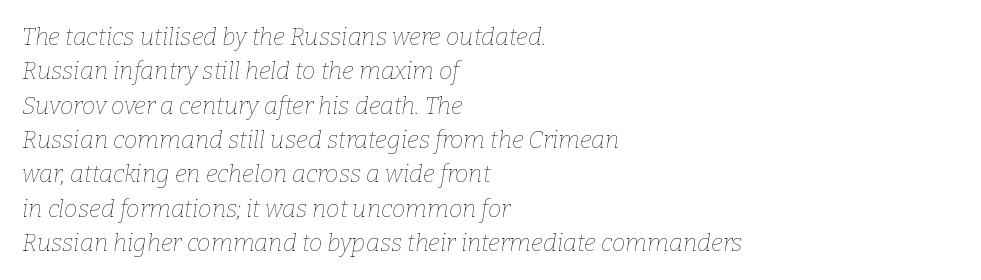
Q: Is the text bold? A: No.
Q: Is the text italic (slanted)? A: Yes, it leans right by about 9 degrees.
Q: Is the text underlined? A: No.
Q: How is the paragraph aligned? A: Left-aligned.
Q: Is the spacing between letters normal or unusually wide? A: Normal.
Q: Is the spacing between lines tight, normal or loose? A: Normal.
